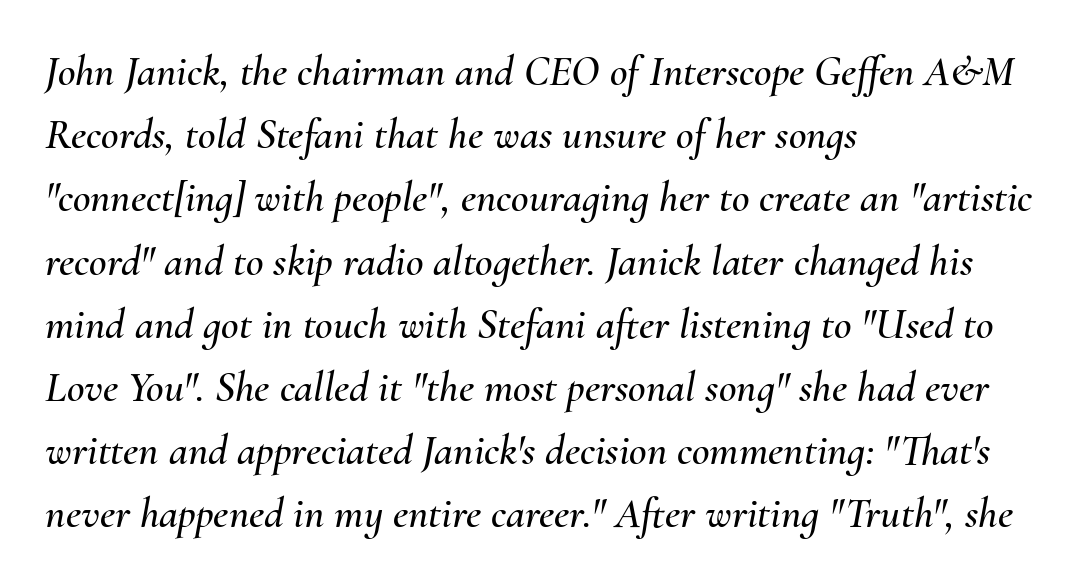
Q: Is the text italic (slanted)? A: Yes, it leans right by about 10 degrees.
Q: Is the text underlined? A: No.
Q: How is the paragraph aligned? A: Left-aligned.
Q: Is the spacing between letters normal or unusually wide? A: Normal.
Q: Is the spacing between lines tight, normal or loose? A: Normal.
Q: Width (condensed, normal, or wide)? A: Normal.
Q: Stroke contrast? A: Medium.
Q: x-height? A: Small.
Q: Monospaced? A: No.
